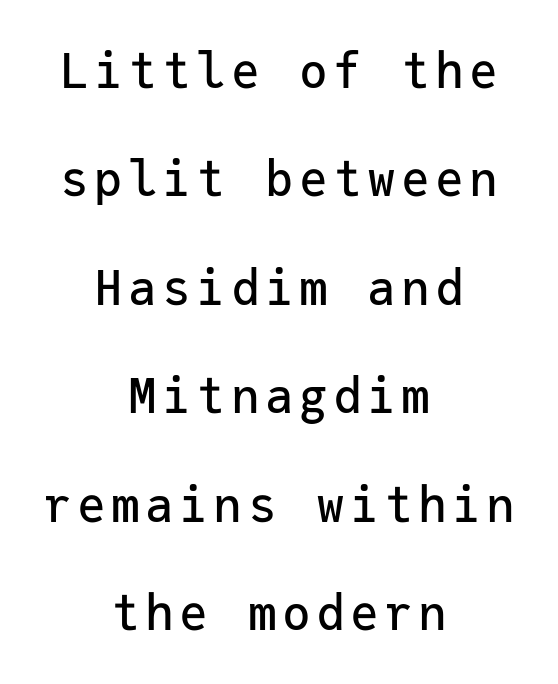
This rendering employs a face without finishing strokes, i.e., a sans-serif. Italic: no, the glyphs are upright roman. Does the leading feel generous? Absolutely, it's lavish. Monospaced: the letters line up in strict vertical columns. Each line is balanced around a shared central axis. Letters rest on an invisible, unmarked baseline.
